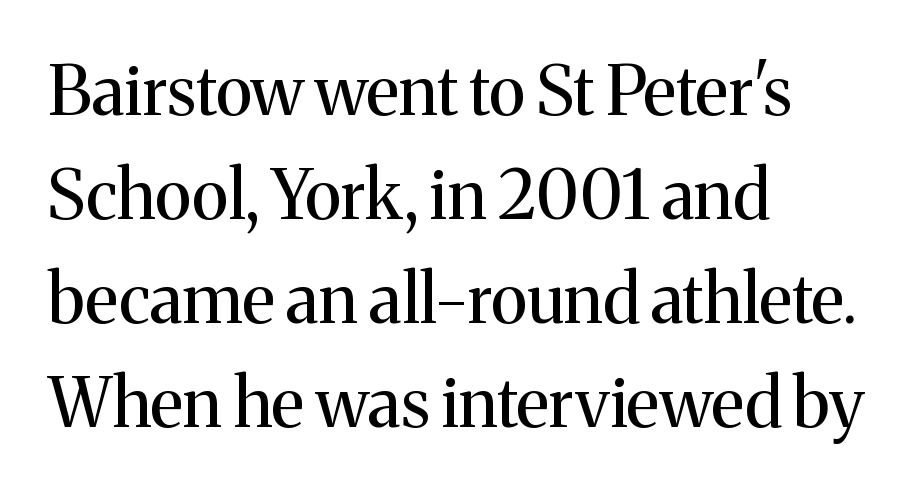
The foot of each line stays bare and open. Students, observe: this is what conventionally led text looks like. The typesetter chose a ragged-right arrangement here. Character widths vary here, with narrow letters taking less room than wide ones.
